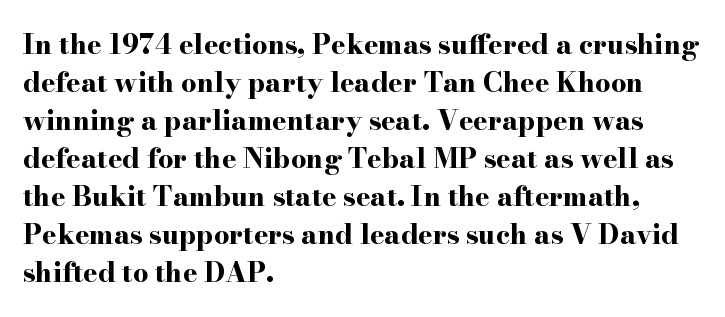
Nothing unusual about the tracking: characters are spaced as the font intends. Glance below the letters and you will spot only blank space. Designer's note — italics off, roman on. Alignment: flush left.
